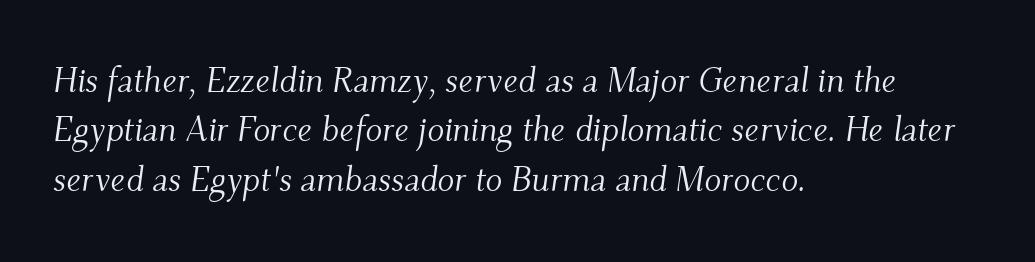
{"serif": "yes", "italic": "yes", "lean": "right", "slant_degrees": 9, "bold": "no", "weight": "light", "width": "normal", "stroke_contrast": "medium", "x_height": "small", "monospaced": "no", "underline": "no", "align": "left", "line_spacing": "normal", "line_spacing_ratio": 1.41, "letter_spacing": "normal", "letter_spacing_em": 0.0, "glyph_px": 35}
